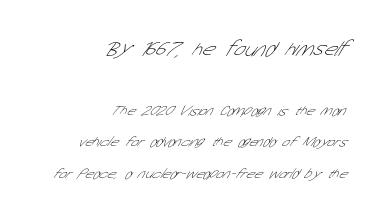
{"bold": "no", "underline": "no", "align": "right", "line_spacing": "loose", "line_spacing_ratio": 2.24, "letter_spacing": "normal", "letter_spacing_em": 0.0, "larger_block": "first", "size_ratio": 1.5, "glyph_px": 21}
